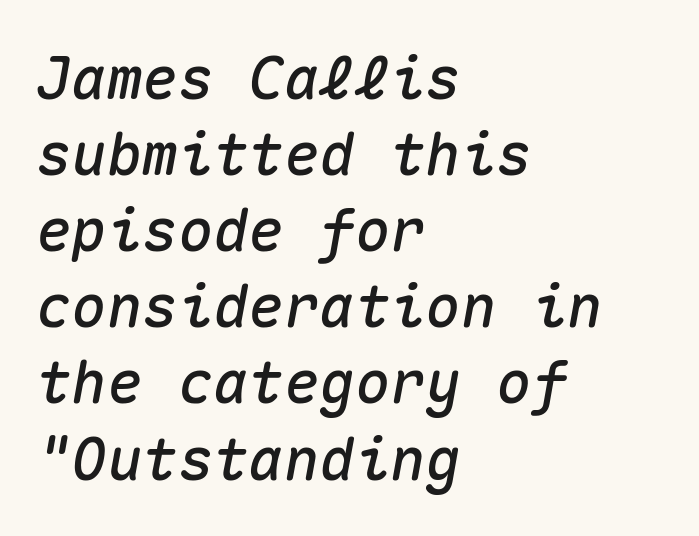
The image shows 59 px text type, italic (leaning right), monospaced; set left-aligned, normal line spacing (1.29x), normal letter spacing, not underlined; medium stroke contrast and a medium x-height.
